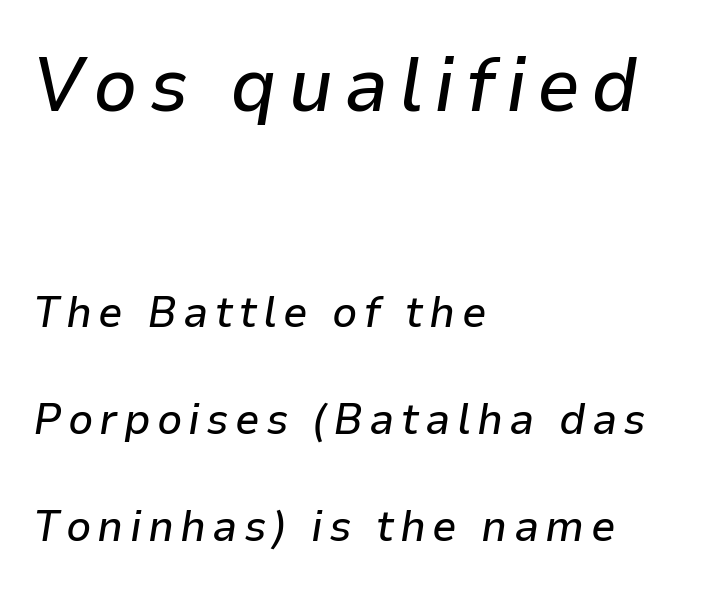
{"italic": "yes", "lean": "right", "slant_degrees": 9, "width": "normal", "stroke_contrast": "low", "x_height": "medium", "monospaced": "no", "underline": "no", "align": "left", "line_spacing": "loose", "line_spacing_ratio": 2.43, "larger_block": "first", "size_ratio": 1.75, "glyph_px": 77}
